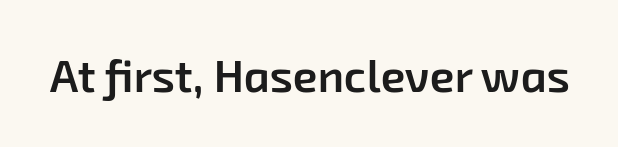
{"serif": "no", "bold": "semi", "weight": "semibold", "width": "normal", "stroke_contrast": "low", "x_height": "medium", "monospaced": "no", "underline": "no", "letter_spacing": "normal", "letter_spacing_em": 0.0, "glyph_px": 45}
